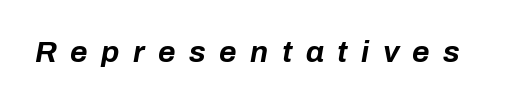
Q: Is the text bold? A: Yes.
Q: Is the text italic (slanted)? A: Yes, it leans right by about 10 degrees.
Q: Is the text underlined? A: No.
Q: Is the spacing between letters normal or unusually wide? A: Unusually wide.
Q: Width (condensed, normal, or wide)? A: Normal.
Q: Stroke contrast? A: Low.
Q: x-height? A: Medium.
Q: Monospaced? A: No.
